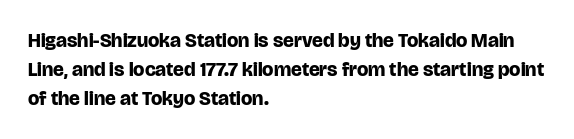
{"italic": "no", "bold": "yes", "underline": "no", "align": "left", "line_spacing": "normal", "line_spacing_ratio": 1.45, "letter_spacing": "normal", "letter_spacing_em": 0.0, "glyph_px": 20}
